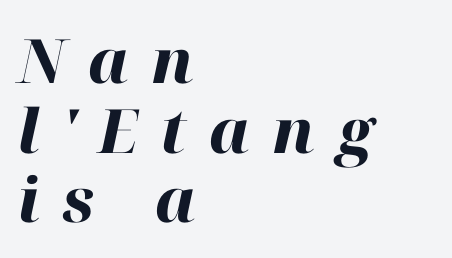
The image shows 61 px heavy type, italic (leaning right); set left-aligned, tight line spacing (1.14x), unusually wide letter spacing (+0.37 em), not underlined; high stroke contrast and a medium x-height.
